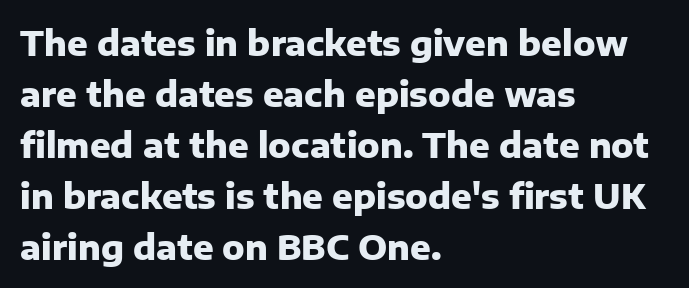
Q: Is the text bold? A: Yes.
Q: Is the text italic (slanted)? A: No, it is upright.
Q: Is the typeface a serif or a sans-serif typeface? A: Sans-serif.
Q: Is the text underlined? A: No.
Q: How is the paragraph aligned? A: Left-aligned.
Q: Is the spacing between letters normal or unusually wide? A: Normal.
Q: Is the spacing between lines tight, normal or loose? A: Normal.
Q: Width (condensed, normal, or wide)? A: Normal.
Q: Stroke contrast? A: Low.
Q: x-height? A: Medium.
Q: Monospaced? A: No.
